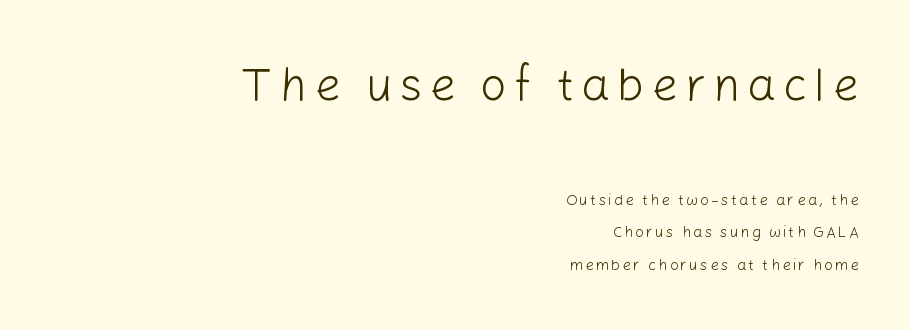
The image shows 46 px light sans-serif type, upright; set right-aligned, loose line spacing (2.19x), not underlined; the first (top) block is 3.07x larger; low stroke contrast and a medium x-height.
